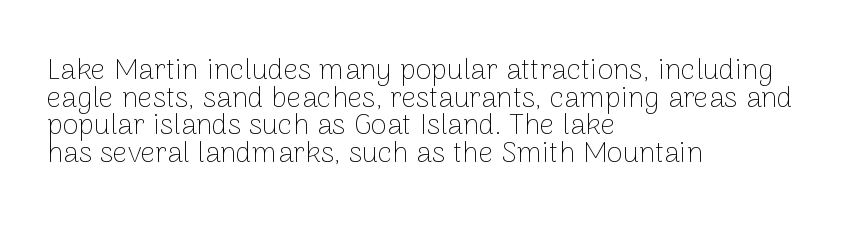
{"serif": "no", "italic": "no", "bold": "no", "weight": "thin", "width": "normal", "stroke_contrast": "low", "x_height": "medium", "monospaced": "no", "underline": "no", "align": "left", "line_spacing": "tight", "line_spacing_ratio": 0.95, "letter_spacing": "normal", "letter_spacing_em": 0.0, "glyph_px": 29}
